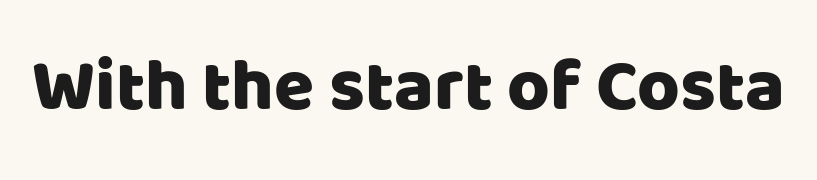
{"serif": "no", "italic": "no", "width": "normal", "stroke_contrast": "low", "x_height": "large", "monospaced": "no", "underline": "no", "letter_spacing": "normal", "letter_spacing_em": 0.0, "glyph_px": 73}
